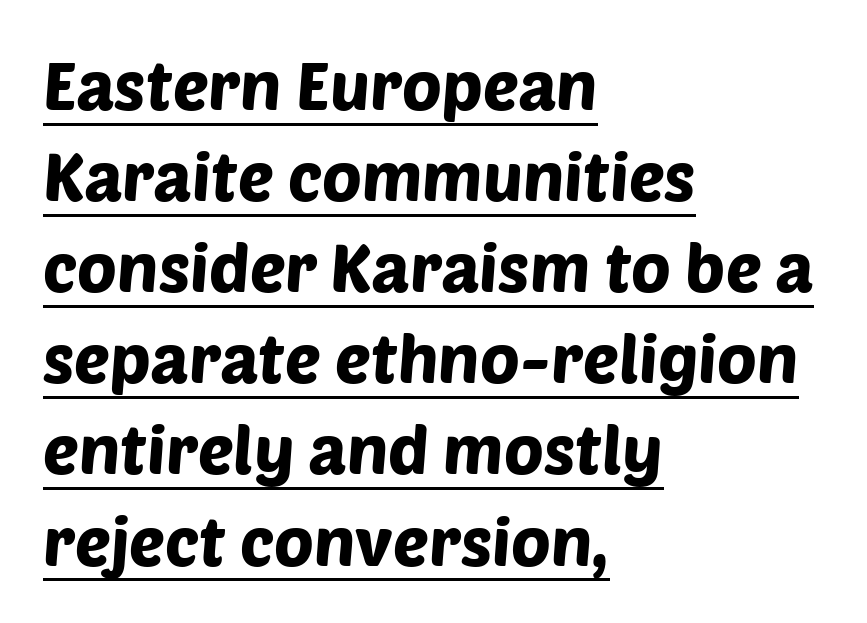
{"serif": "no", "width": "normal", "stroke_contrast": "low", "x_height": "large", "monospaced": "no", "underline": "yes", "align": "left", "line_spacing": "normal", "line_spacing_ratio": 1.36, "letter_spacing": "normal", "letter_spacing_em": 0.0, "glyph_px": 67}
